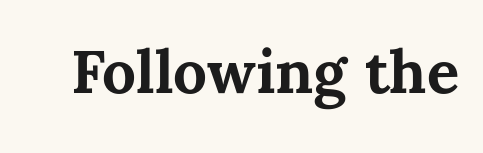
Q: Is the text bold? A: Yes.
Q: Is the text italic (slanted)? A: No, it is upright.
Q: Is the text underlined? A: No.
Q: Is the spacing between letters normal or unusually wide? A: Normal.
Q: Width (condensed, normal, or wide)? A: Normal.
Q: Stroke contrast? A: Medium.
Q: x-height? A: Medium.
Q: Monospaced? A: No.
